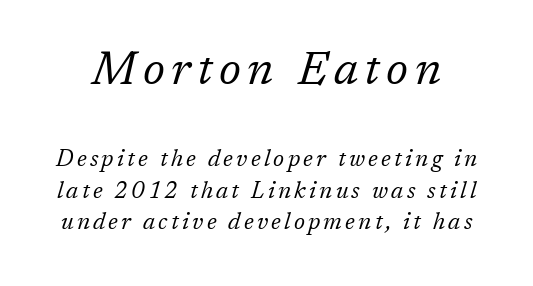
{"serif": "yes", "italic": "yes", "lean": "right", "slant_degrees": 17, "bold": "no", "weight": "regular", "width": "normal", "stroke_contrast": "low", "x_height": "medium", "monospaced": "no", "underline": "no", "line_spacing": "normal", "line_spacing_ratio": 1.36, "larger_block": "first", "size_ratio": 2.0, "glyph_px": 46}
